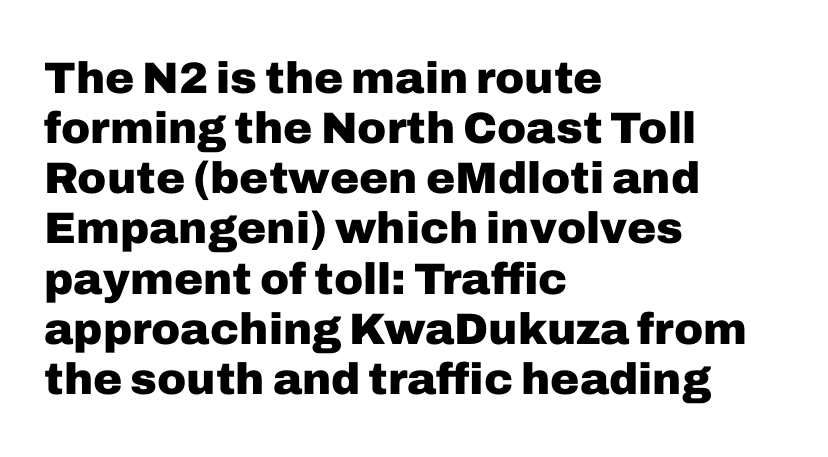
{"serif": "no", "italic": "no", "bold": "yes", "weight": "heavy", "width": "normal", "stroke_contrast": "low", "x_height": "medium", "monospaced": "no", "underline": "no", "align": "left", "line_spacing": "tight", "line_spacing_ratio": 1.14, "letter_spacing": "normal", "letter_spacing_em": 0.0, "glyph_px": 44}
